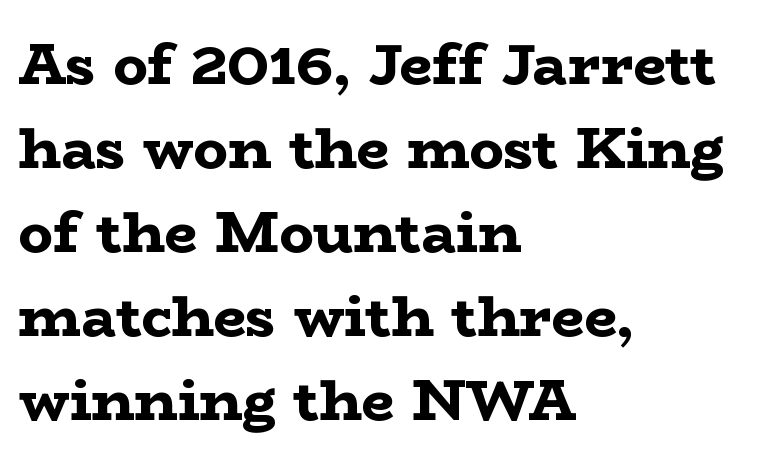
Q: Is the text bold? A: Yes.
Q: Is the text italic (slanted)? A: No, it is upright.
Q: Is the typeface a serif or a sans-serif typeface? A: Serif.
Q: Is the text underlined? A: No.
Q: How is the paragraph aligned? A: Left-aligned.
Q: Is the spacing between letters normal or unusually wide? A: Normal.
Q: Is the spacing between lines tight, normal or loose? A: Normal.
Q: Width (condensed, normal, or wide)? A: Wide.
Q: Stroke contrast? A: Low.
Q: x-height? A: Medium.
Q: Monospaced? A: No.
